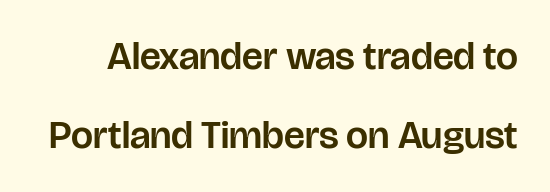
These lines are rendered in a variable-pitch font. Default kerning and tracking; the words read as compact shapes. Loosely led — the rows are spread out. A clean baseline with only descenders dipping below it. This rendering employs a face without finishing strokes, i.e., a sans-serif.
